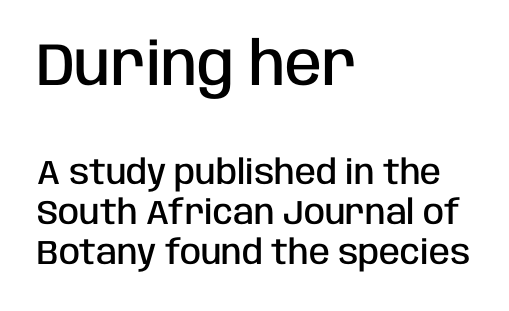
{"serif": "no", "italic": "no", "bold": "semi", "weight": "semibold", "width": "condensed", "stroke_contrast": "low", "x_height": "large", "monospaced": "no", "underline": "no", "align": "left", "line_spacing_ratio": 1.18, "letter_spacing": "normal", "letter_spacing_em": 0.0, "larger_block": "first", "size_ratio": 1.76, "glyph_px": 60}
